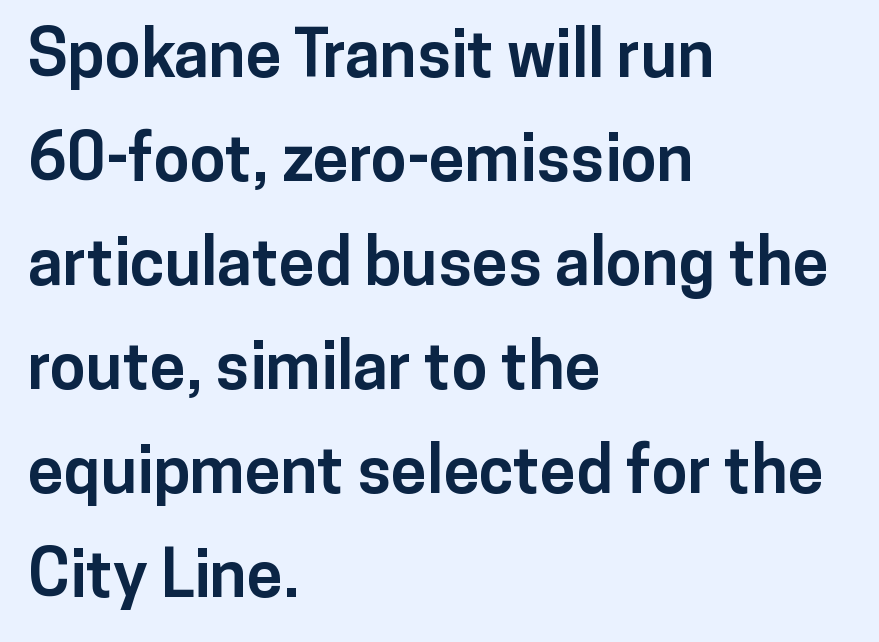
The image shows 65 px bold sans-serif type, upright; set left-aligned, normal line spacing (1.6x), normal letter spacing, not underlined; low stroke contrast and a medium x-height.
